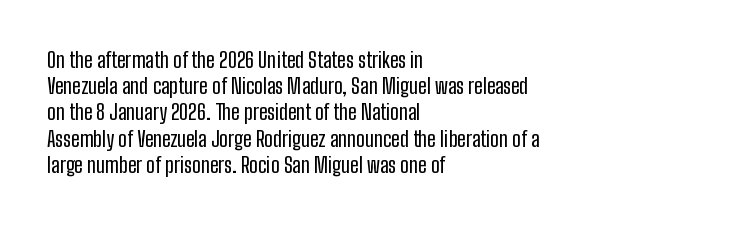
Q: Is the text italic (slanted)? A: No, it is upright.
Q: Is the text underlined? A: No.
Q: How is the paragraph aligned? A: Left-aligned.
Q: Is the spacing between letters normal or unusually wide? A: Normal.
Q: Is the spacing between lines tight, normal or loose? A: Normal.
